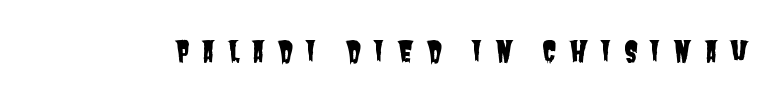
The image shows 28 px condensed sans-serif type; set unusually wide letter spacing (+0.43 em), not underlined; low stroke contrast and a large x-height.
